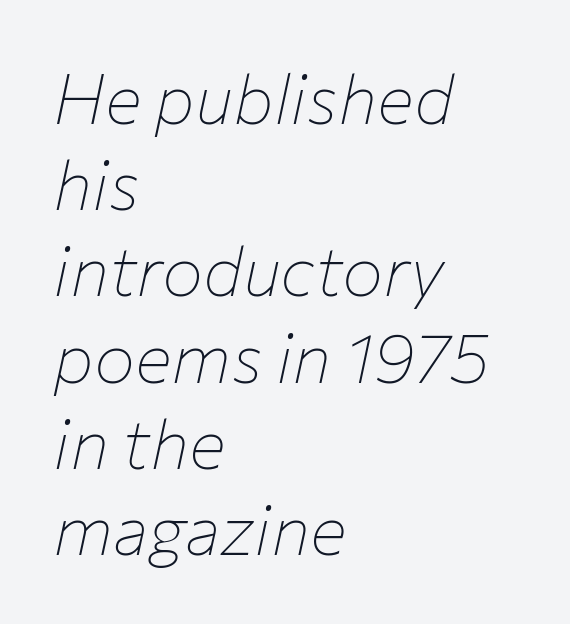
The lines sit at an ordinary, default distance from one another. The area under the type is left untouched. Caption: standard tracking, unaltered. Letters have the restrained weight of plain body copy at most.
